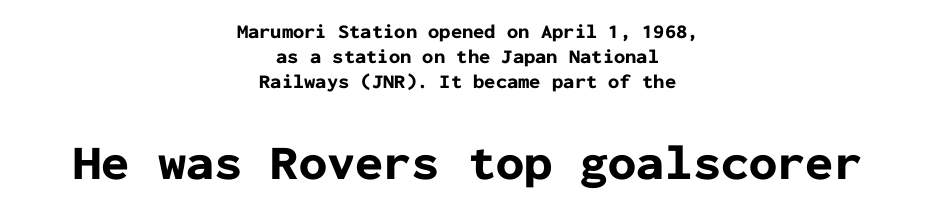
Horizontal bands of white between lines are of average thickness. Letter spacing: default. Descenders are the only things crossing below the line. Does the weight exceed regular? Yes, all the way to bold. Each letter's strokes conclude bluntly, with no projecting serifs.
